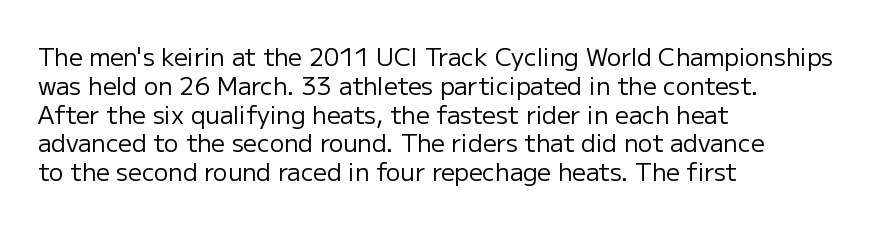
Q: Is the text bold? A: No.
Q: Is the text italic (slanted)? A: No, it is upright.
Q: Is the text underlined? A: No.
Q: How is the paragraph aligned? A: Left-aligned.
Q: Is the spacing between letters normal or unusually wide? A: Normal.
